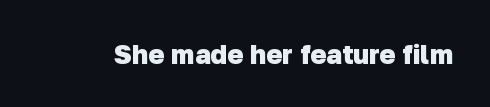
The image shows 27 px bold type; set normal letter spacing, not underlined.
